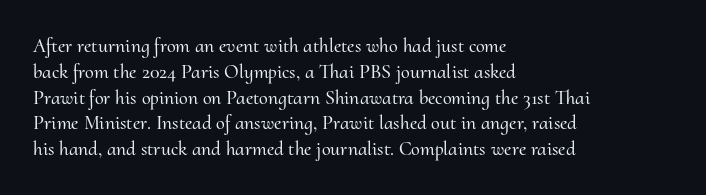
The image shows 20 px text type, upright; set left-aligned, normal line spacing (1.29x), normal letter spacing, not underlined.
